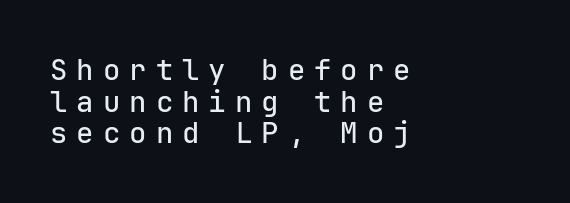
{"serif": "no", "italic": "no", "width": "normal", "stroke_contrast": "low", "x_height": "medium", "monospaced": "yes", "underline": "no", "align": "left", "line_spacing": "tight", "line_spacing_ratio": 1.09, "letter_spacing": "wide", "letter_spacing_em": 0.31, "glyph_px": 29}
